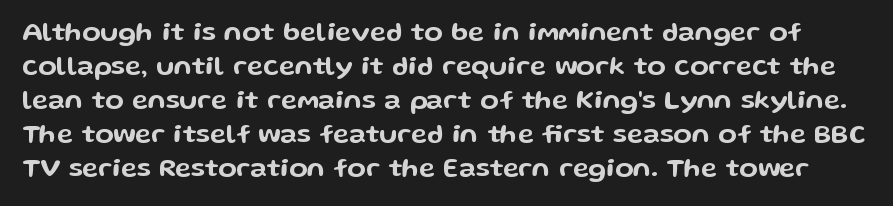
{"italic": "no", "underline": "no", "line_spacing": "normal", "line_spacing_ratio": 1.26, "letter_spacing": "normal", "letter_spacing_em": 0.0, "glyph_px": 27}
